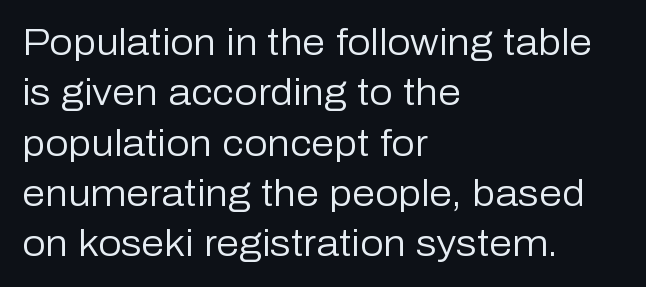
{"serif": "no", "italic": "no", "bold": "no", "weight": "regular", "width": "normal", "stroke_contrast": "low", "x_height": "medium", "monospaced": "no", "underline": "no", "align": "left", "line_spacing": "normal", "line_spacing_ratio": 1.36, "letter_spacing": "normal", "letter_spacing_em": 0.0, "glyph_px": 37}
